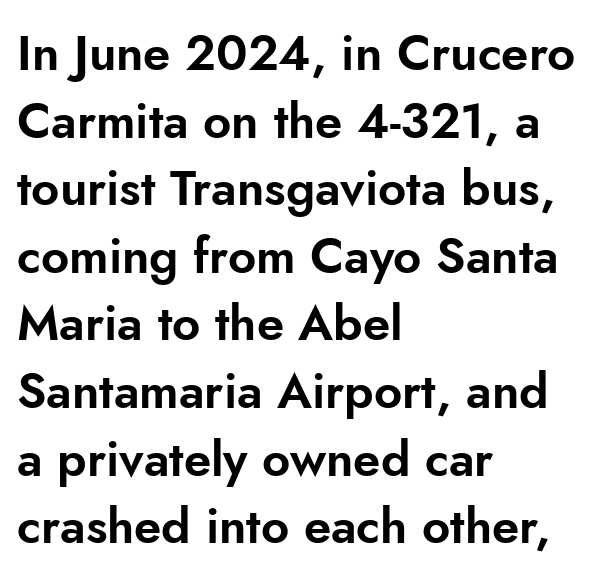
This sample uses plain, unmodified letter spacing. Classification — sans serif. The strip under each line holds only bare page. How would I describe the line gaps? Plain and ordinary. Italic: no, the glyphs are upright roman.
